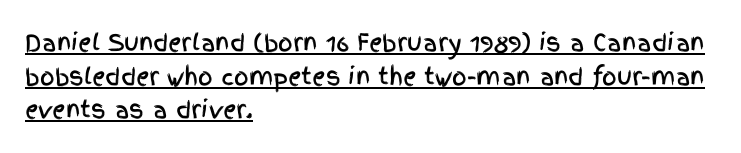
Italic? Not at all — the glyphs are vertical. A classic flush-left, rag-right setting is used for this passage. This sample carries an underscore along the baseline area. The face used here is rendered with its standard letterfit. The line-height multiplier appears to be the usual default.
